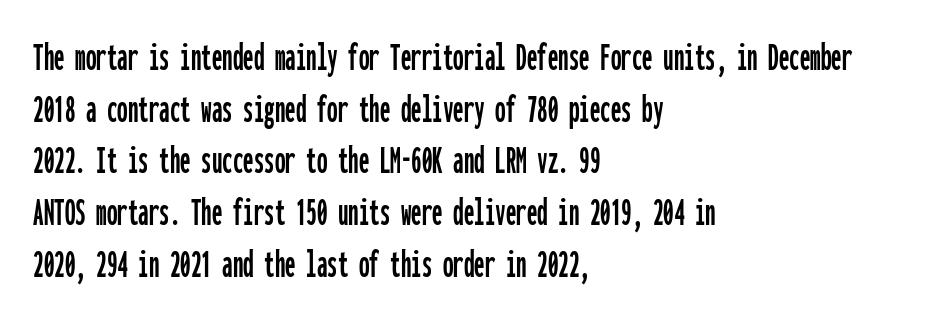
{"serif": "no", "italic": "no", "width": "condensed", "stroke_contrast": "low", "x_height": "medium", "monospaced": "yes", "underline": "no", "align": "left", "line_spacing_ratio": 1.23, "letter_spacing": "normal", "letter_spacing_em": 0.0, "glyph_px": 42}
